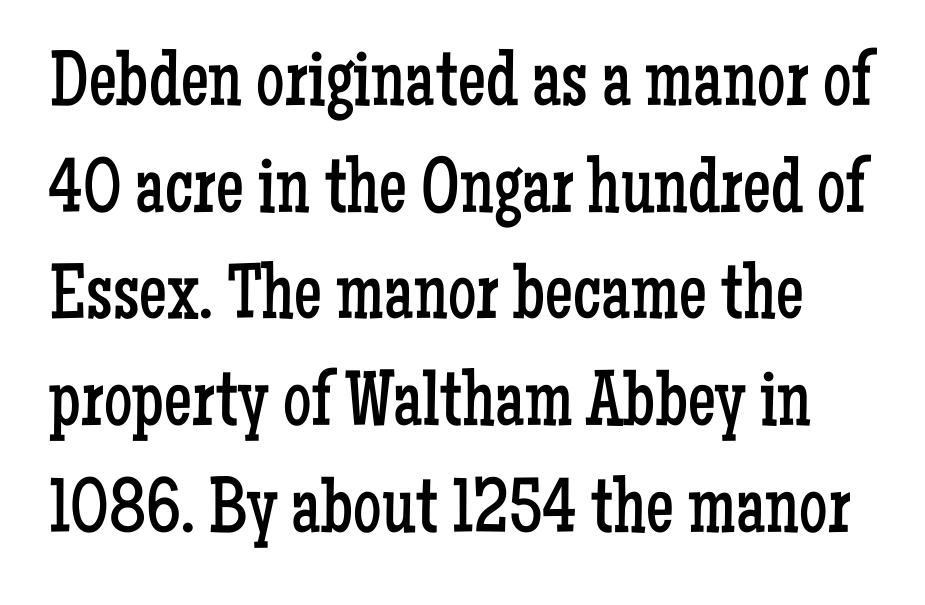
Q: Is the text bold? A: No.
Q: Is the text italic (slanted)? A: No, it is upright.
Q: Is the typeface a serif or a sans-serif typeface? A: Serif.
Q: Is the text underlined? A: No.
Q: Is the spacing between letters normal or unusually wide? A: Normal.
Q: Is the spacing between lines tight, normal or loose? A: Normal.
Q: Width (condensed, normal, or wide)? A: Condensed.
Q: Stroke contrast? A: Low.
Q: x-height? A: Medium.
Q: Monospaced? A: No.
